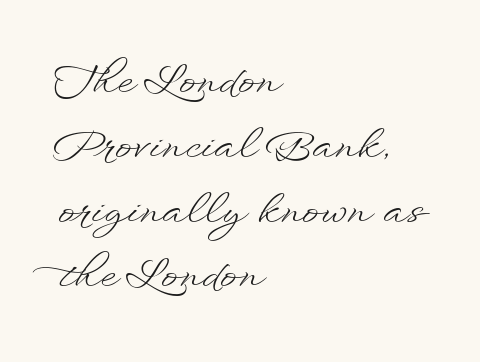
The image shows 41 px light, wide type; set left-aligned, normal line spacing (1.58x), normal letter spacing, not underlined; low stroke contrast and a small x-height.
